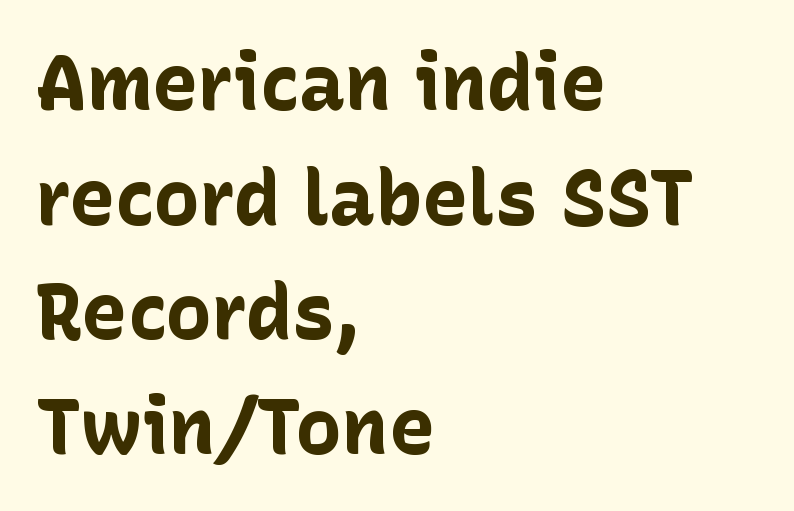
{"serif": "no", "italic": "no", "bold": "yes", "weight": "bold", "width": "normal", "stroke_contrast": "low", "x_height": "medium", "monospaced": "no", "underline": "no", "align": "left", "line_spacing": "normal", "line_spacing_ratio": 1.49, "letter_spacing": "normal", "letter_spacing_em": 0.0, "glyph_px": 77}
